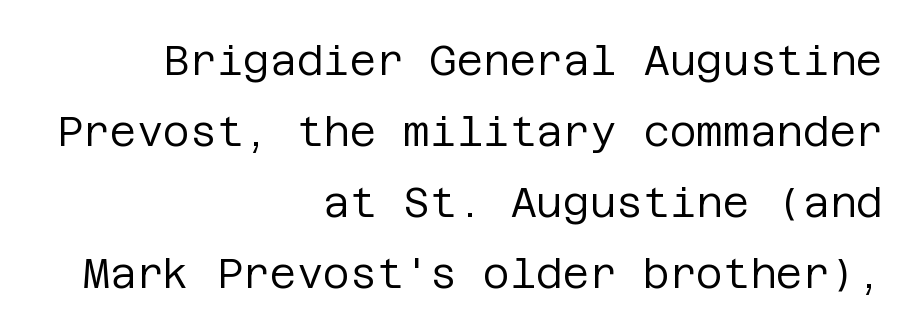
{"serif": "no", "italic": "no", "bold": "no", "weight": "regular", "width": "normal", "stroke_contrast": "low", "x_height": "large", "underline": "no", "align": "right", "line_spacing_ratio": 1.73, "letter_spacing": "normal", "letter_spacing_em": 0.0, "glyph_px": 41}
